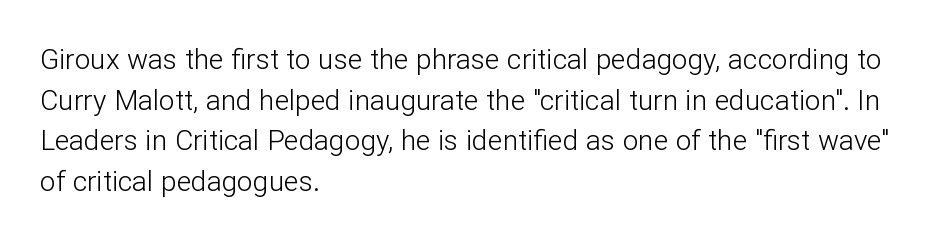
Bare-footed words on every line. You could not count columns in this text — the font is proportionally spaced. Which margin do the lines hug? The left one — the right edge is uneven. Ink coverage per letter is moderate at most.
